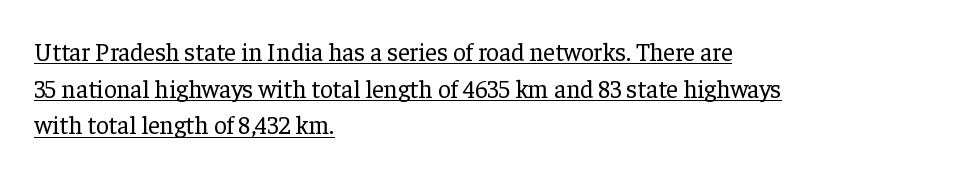
The image shows 25 px text type, upright; set left-aligned, normal line spacing (1.47x), normal letter spacing, underlined.
